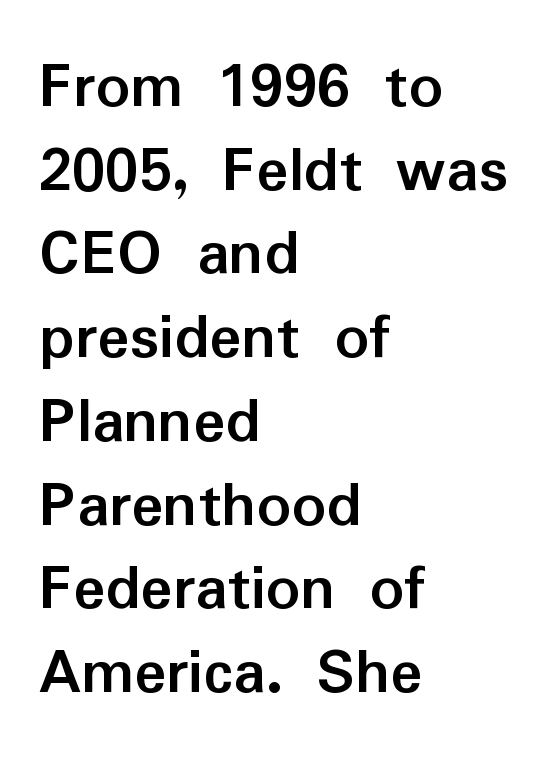
Each new line begins a customary step beneath the previous one. Each letter keeps its own natural width here, so spacing adapts to shape. The line texture is even and compact thanks to regular tracking. In CSS terms this would be text-align: left. Descender tails drop into unmarked territory.
